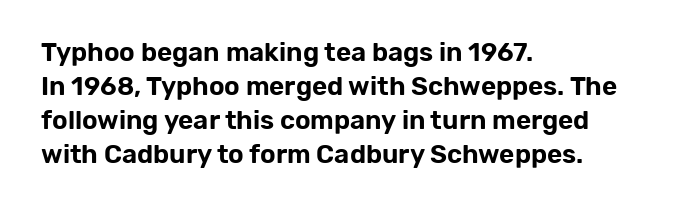
The image shows 26 px text type, upright; set left-aligned, normal line spacing (1.31x), normal letter spacing, not underlined.
